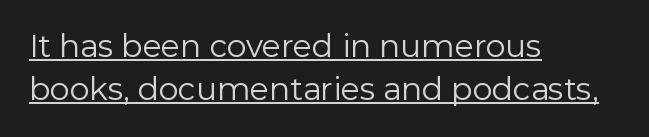
{"serif": "no", "italic": "no", "bold": "no", "weight": "light", "width": "normal", "x_height": "medium", "monospaced": "no", "underline": "yes", "align": "left", "line_spacing": "normal", "line_spacing_ratio": 1.27, "letter_spacing": "normal", "letter_spacing_em": 0.0, "glyph_px": 34}
